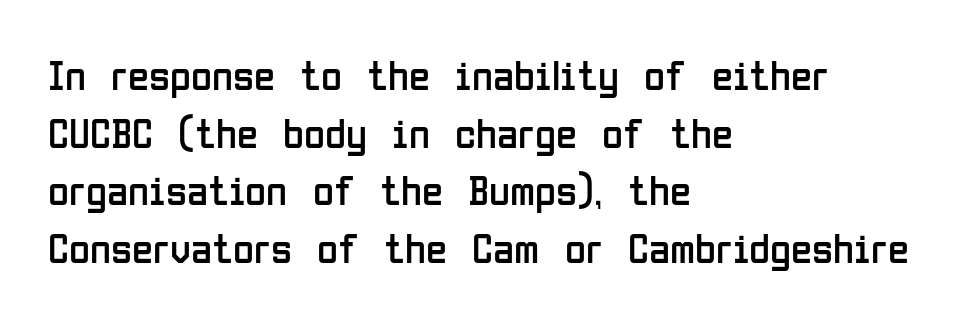
Leading: standard. These lines stack with their left ends in a neat column. Vertical stems look standard width or narrower in stroke. Does extra space separate the letters? No, they use regular spacing. Italic: no, the glyphs are upright roman. Do the characters align in a grid? No, the font is proportional.
